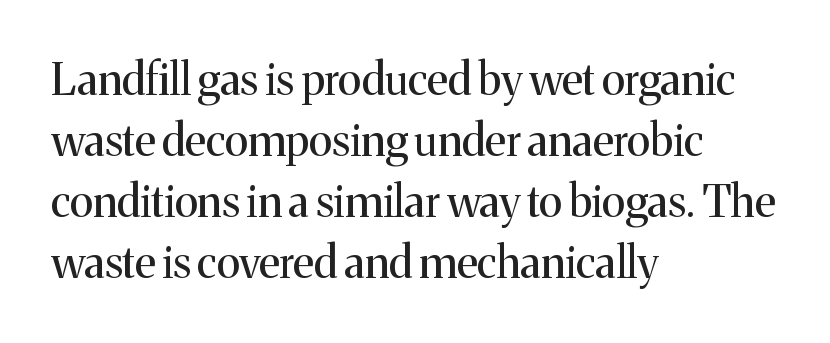
Q: Is the text bold? A: No.
Q: Is the text italic (slanted)? A: No, it is upright.
Q: Is the typeface a serif or a sans-serif typeface? A: Serif.
Q: Is the text underlined? A: No.
Q: How is the paragraph aligned? A: Left-aligned.
Q: Is the spacing between letters normal or unusually wide? A: Normal.
Q: Is the spacing between lines tight, normal or loose? A: Normal.
Q: Width (condensed, normal, or wide)? A: Normal.
Q: Stroke contrast? A: Medium.
Q: x-height? A: Medium.
Q: Monospaced? A: No.
